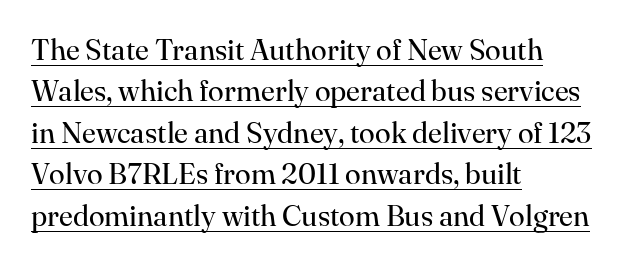
A typesetter would mark this as roman, not italic. Nothing heavy about these letters — not bold at all. Observe the ordinary spacing: letters are neighbours, not strangers. The rendering uses the underline text-decoration. You can tell from the footed stems that serif type was used. This rendering uses left alignment, leaving the right contour irregular.
